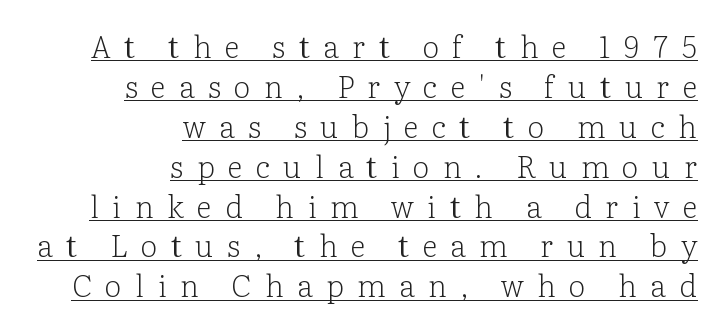
{"serif": "yes", "italic": "no", "bold": "no", "weight": "light", "width": "normal", "stroke_contrast": "low", "x_height": "medium", "monospaced": "no", "underline": "yes", "align": "right", "line_spacing": "normal", "line_spacing_ratio": 1.33, "letter_spacing": "wide", "letter_spacing_em": 0.45, "glyph_px": 30}
